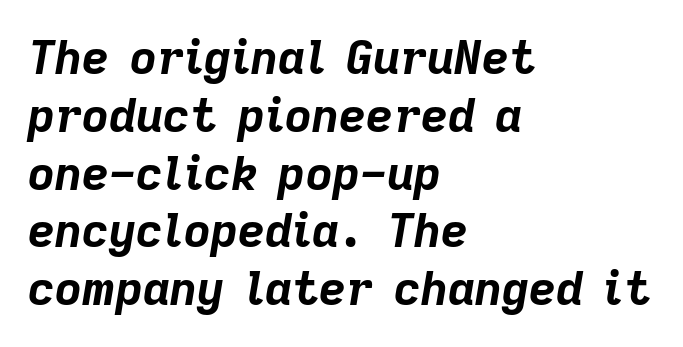
Q: Is the text bold? A: Yes.
Q: Is the text italic (slanted)? A: Yes, it leans right by about 9 degrees.
Q: Is the text underlined? A: No.
Q: How is the paragraph aligned? A: Left-aligned.
Q: Is the spacing between letters normal or unusually wide? A: Normal.
Q: Width (condensed, normal, or wide)? A: Normal.
Q: Stroke contrast? A: Low.
Q: x-height? A: Medium.
Q: Monospaced? A: No.
